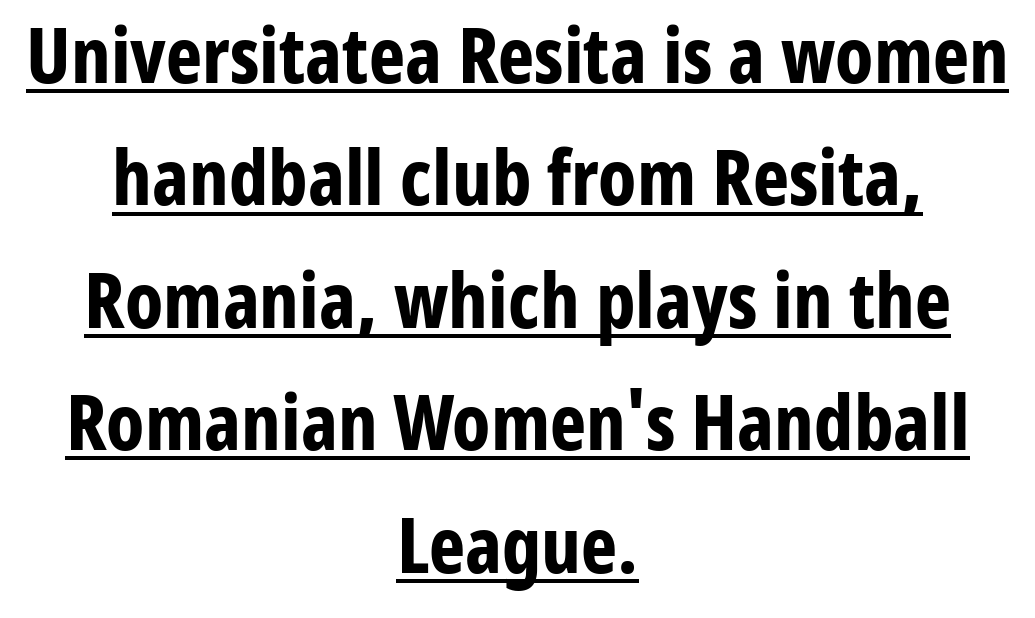
The image shows 77 px bold, condensed sans-serif type, upright; set centered, normal line spacing (1.59x), normal letter spacing, underlined; low stroke contrast and a medium x-height.
